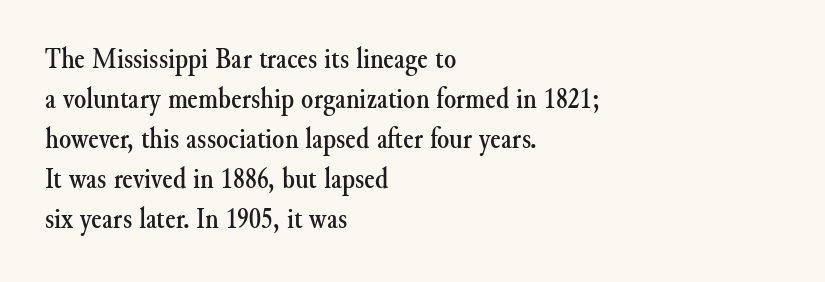
Nobody drew a line under any word here. Note: serifs present on the glyphs. The face used here is proportionally spaced, like ordinary book or web type. One glance says typical: line gaps are just what's usual.
